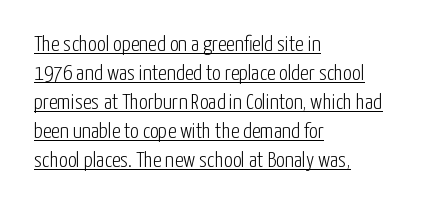
Line beginnings align vertically; line endings do not. Notice how the stems are strictly vertical — no italics here. A baseline rule has been typeset under these characters. This sample uses plain, unmodified letter spacing. The face looks like a standard text weight, possibly lighter. The designer left line spacing at the default.
